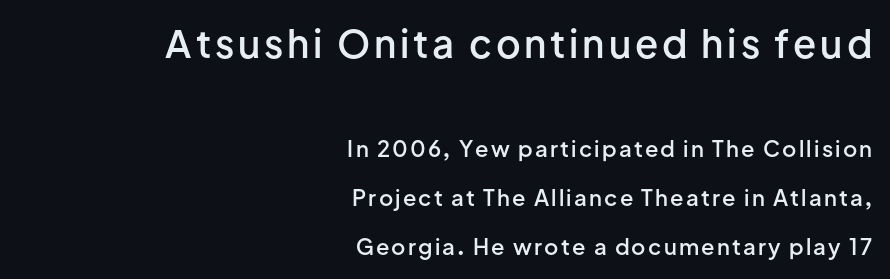
Q: Is the text bold? A: Semi-bold.
Q: Is the text italic (slanted)? A: No, it is upright.
Q: Is the typeface a serif or a sans-serif typeface? A: Sans-serif.
Q: Is the text underlined? A: No.
Q: How is the paragraph aligned? A: Right-aligned.
Q: Is the spacing between lines tight, normal or loose? A: Loose.
Q: Which block of text is set in a larger size, the first (top) or the second (bottom)? A: The first (top) one.
Q: Width (condensed, normal, or wide)? A: Normal.
Q: Stroke contrast? A: Low.
Q: x-height? A: Medium.
Q: Monospaced? A: No.
